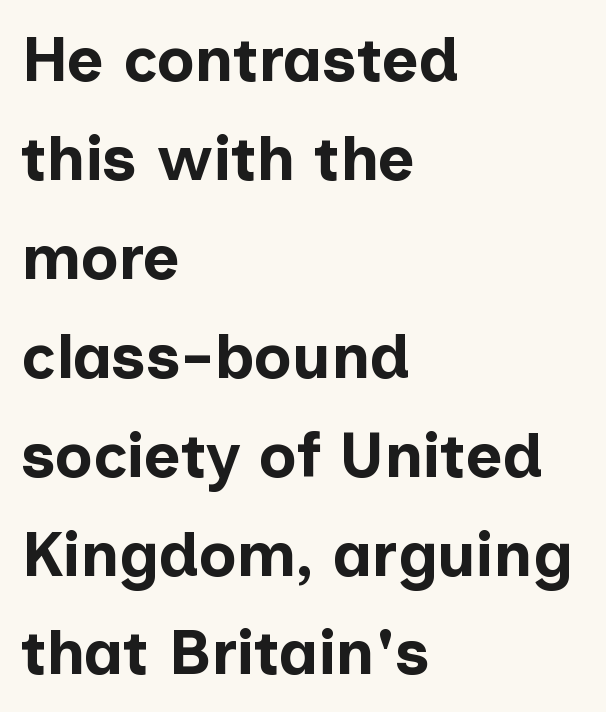
{"serif": "no", "italic": "no", "bold": "yes", "weight": "bold", "width": "normal", "stroke_contrast": "low", "x_height": "medium", "monospaced": "no", "underline": "no", "align": "left", "line_spacing": "normal", "line_spacing_ratio": 1.57, "letter_spacing": "normal", "letter_spacing_em": 0.0, "glyph_px": 63}
